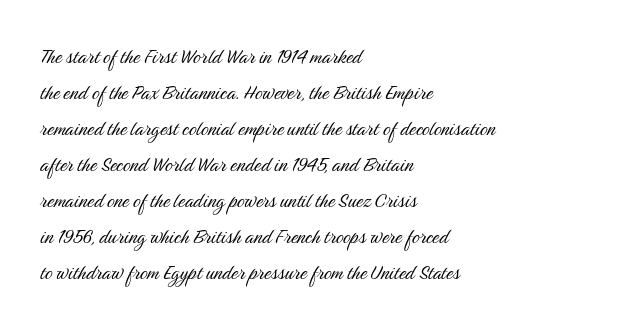
{"bold": "no", "underline": "no", "align": "left", "line_spacing": "normal", "line_spacing_ratio": 1.5, "letter_spacing": "normal", "letter_spacing_em": 0.0, "glyph_px": 24}
